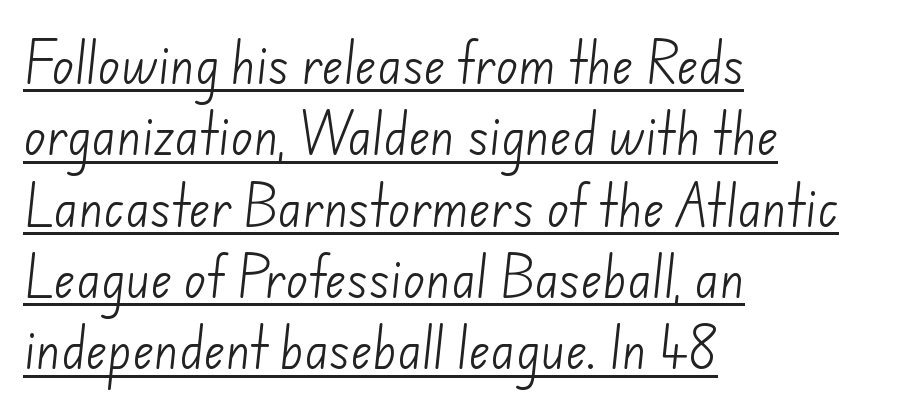
{"serif": "no", "bold": "no", "weight": "light", "width": "normal", "stroke_contrast": "low", "x_height": "small", "monospaced": "no", "underline": "yes", "align": "left", "line_spacing": "normal", "line_spacing_ratio": 1.55, "letter_spacing": "normal", "letter_spacing_em": 0.0, "glyph_px": 46}
